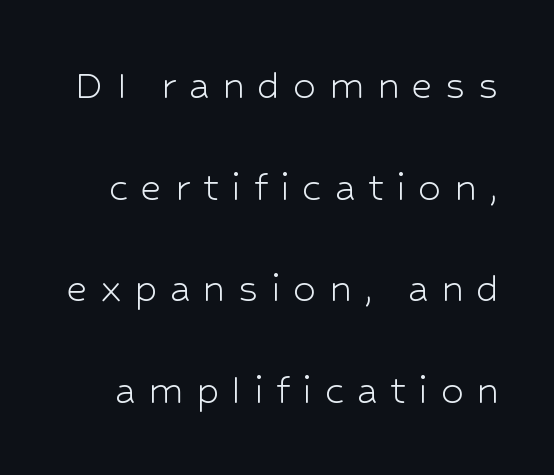
The lettering stays uniformly vertical, giving the passage a roman look. The glyphs in this specimen are sans serif. Glance below the letters and you will spot only blank space. The font sits on the lighter half of the weight spectrum, regular included. You could not count columns in this text — the font is proportionally spaced. Inter-character spacing is expanded well beyond the font's built-in metrics.
